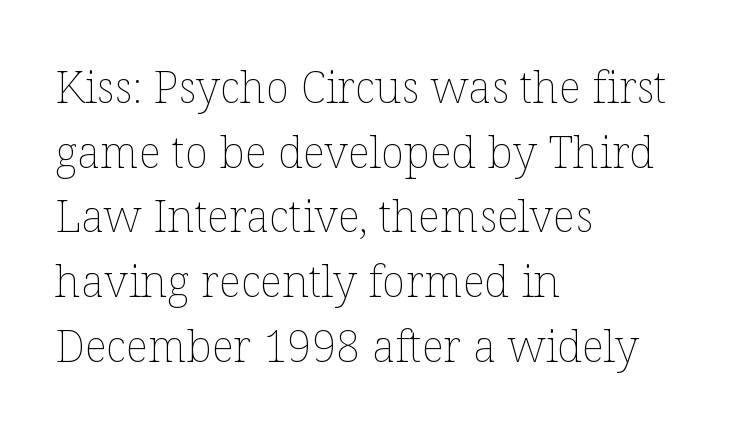
The passage shown is typed in a proportional face where columns would drift. Vertical stems look standard width or narrower in stroke. The letters sit at their default tracking, neither squeezed nor spread. Upright lettering throughout. Nobody drew a line under any word here. This rendering uses left alignment, leaving the right contour irregular.
